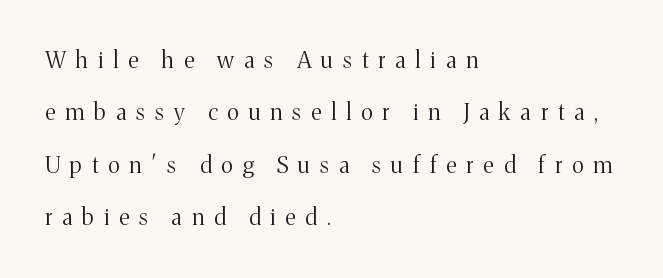
Baseline-to-baseline distance is far greater than the letter height. A bare baseline throughout the passage. Italic? Not at all — the glyphs are vertical. This sample is left-justified, so line endings fall wherever the words run out. Students, note that the glyphs here are deliberately spaced far apart.
